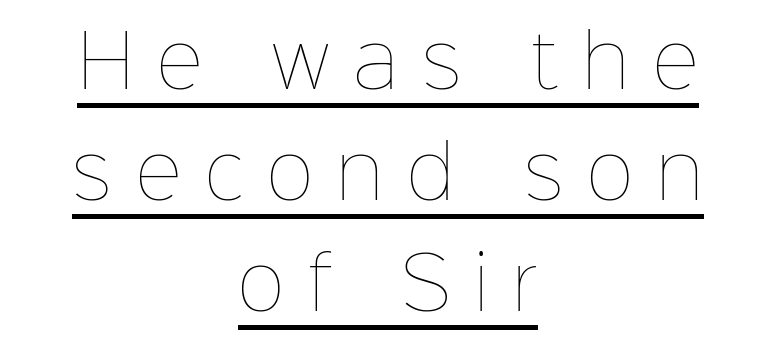
Q: Is the text bold? A: No.
Q: Is the text italic (slanted)? A: No, it is upright.
Q: Is the text underlined? A: Yes.
Q: How is the paragraph aligned? A: Centered.
Q: Is the spacing between letters normal or unusually wide? A: Unusually wide.
Q: Is the spacing between lines tight, normal or loose? A: Normal.
Q: Width (condensed, normal, or wide)? A: Normal.
Q: Stroke contrast? A: Low.
Q: x-height? A: Medium.
Q: Monospaced? A: No.
